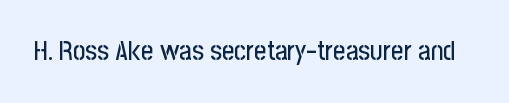
The image shows 27 px text type, upright; set normal letter spacing, not underlined.
